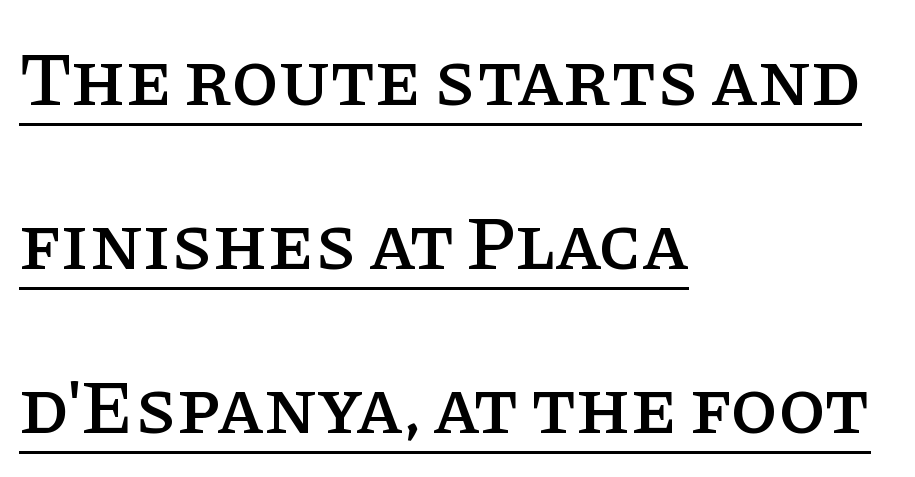
{"serif": "yes", "italic": "no", "width": "normal", "stroke_contrast": "low", "x_height": "large", "monospaced": "no", "underline": "yes", "align": "left", "line_spacing": "loose", "line_spacing_ratio": 2.13, "letter_spacing": "normal", "letter_spacing_em": 0.0, "glyph_px": 77}
